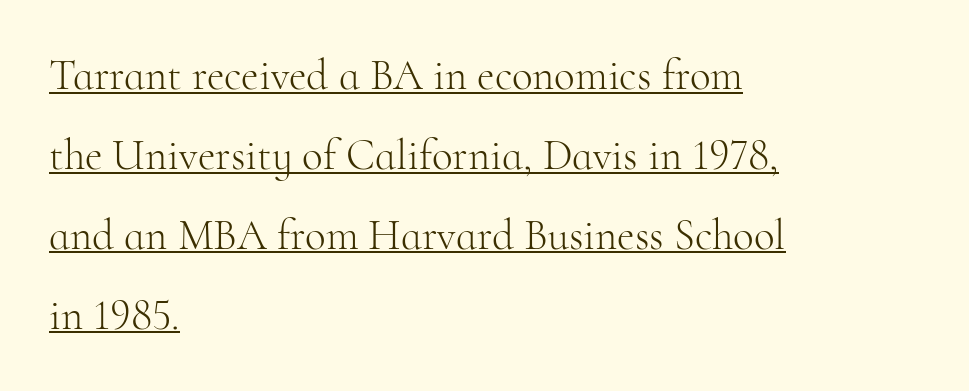
The face used here is rendered with its standard letterfit. Typeset ragged right — the left edge is the straight one. Every character sits straight up, as roman type does. Typographically, this falls in the serif category. The face looks like a standard text weight, possibly lighter.
